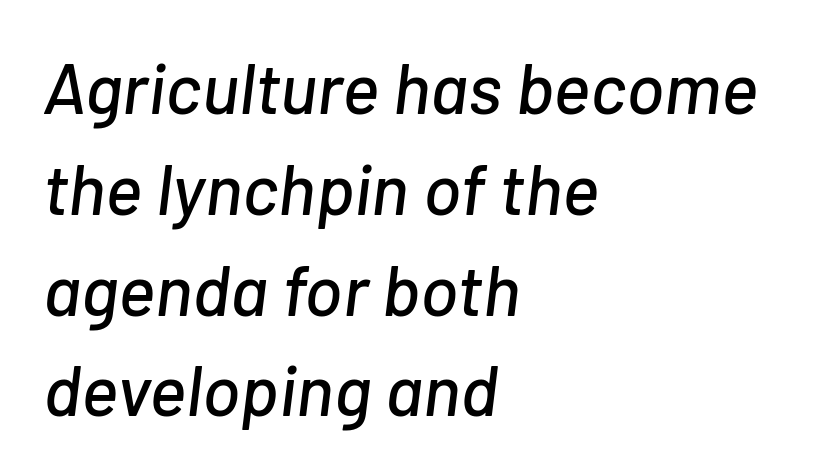
The image shows 71 px text type, italic (leaning right); set left-aligned, normal line spacing (1.42x), normal letter spacing, not underlined; low stroke contrast and a medium x-height.
